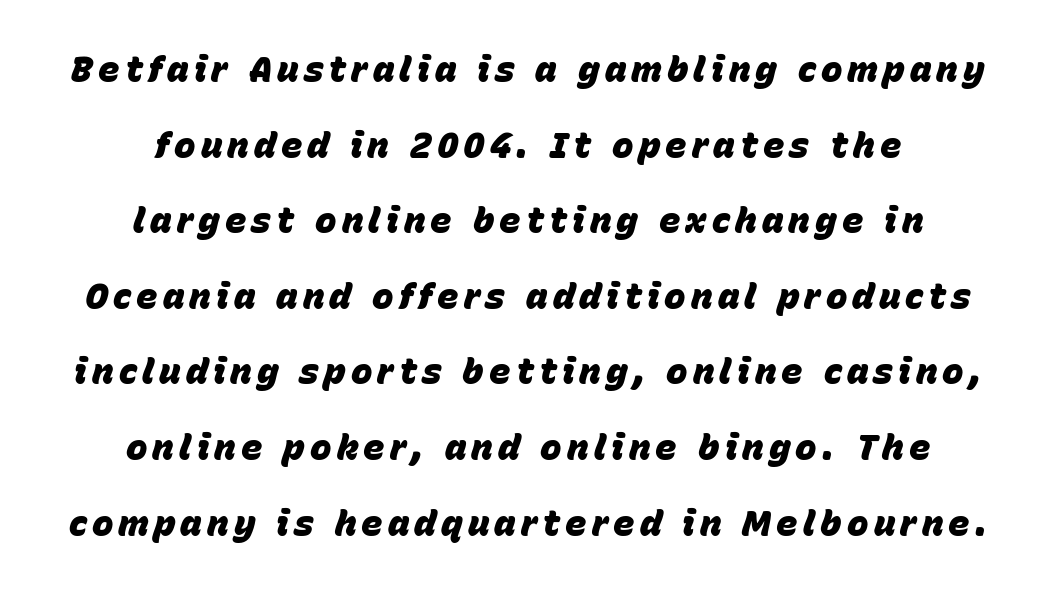
Q: Is the text bold? A: Yes.
Q: Is the text italic (slanted)? A: Yes, it leans right by about 15 degrees.
Q: Is the text underlined? A: No.
Q: How is the paragraph aligned? A: Centered.
Q: Is the spacing between lines tight, normal or loose? A: Loose.
Q: Width (condensed, normal, or wide)? A: Normal.
Q: Stroke contrast? A: Low.
Q: x-height? A: Large.
Q: Monospaced? A: No.
